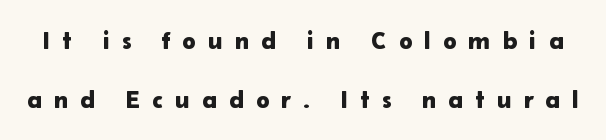
The image shows 25 px text type, upright; set loose line spacing (2.38x), unusually wide letter spacing (+0.49 em), not underlined.
